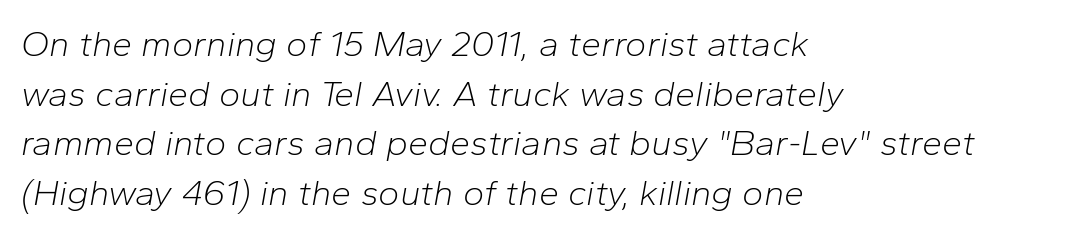
These lines were composed using italics. Students, note that the glyphs here touch the page at normal intervals. Type without underlining. Vertical stems look standard width or narrower in stroke.
